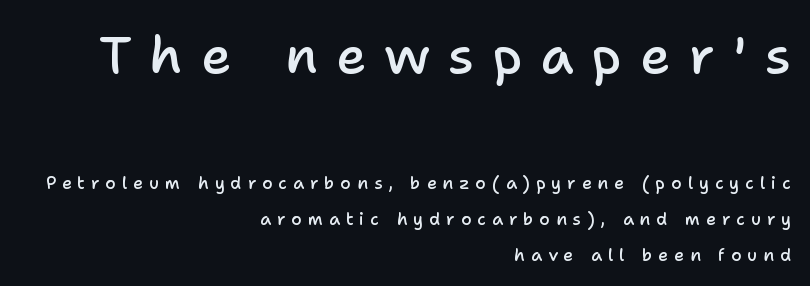
The image shows 52 px semibold sans-serif type, upright; set right-aligned, loose line spacing (2.12x), unusually wide letter spacing (+0.35 em), not underlined; the first (top) block is 3.06x larger; low stroke contrast and a medium x-height.
